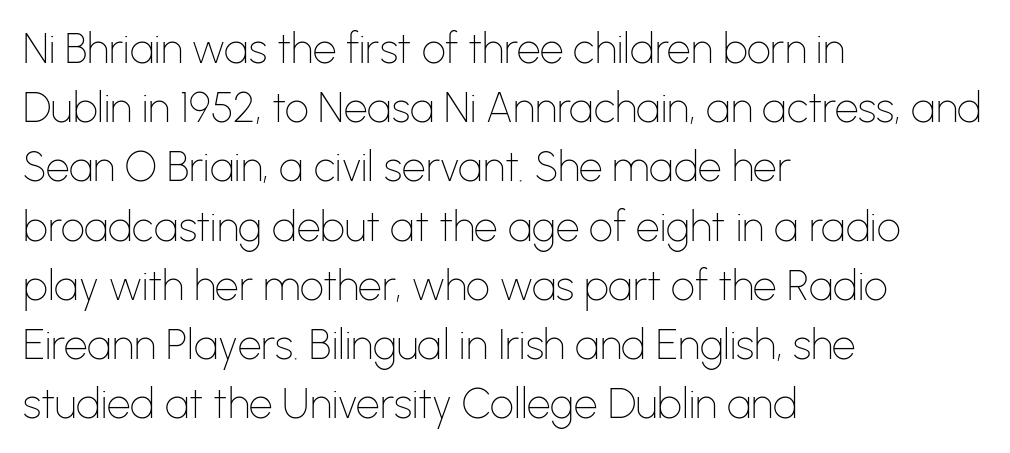
The image shows 42 px thin sans-serif type, upright; set left-aligned, normal line spacing (1.41x), normal letter spacing, not underlined; low stroke contrast and a medium x-height.
